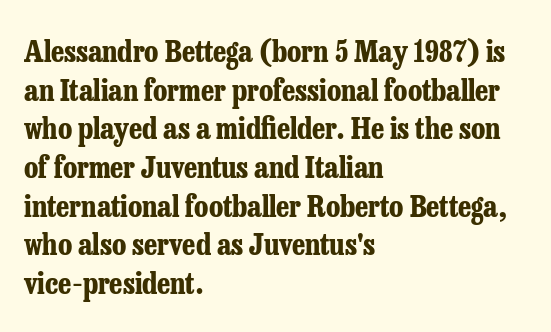
Honestly, the row spacing looks completely unremarkable. This rendering features lettering with no underline. There is no visible air inserted between adjacent glyphs. The setting favours the left margin, as ordinary paragraphs usually do. The lettering stays uniformly vertical, giving the passage a roman look.
